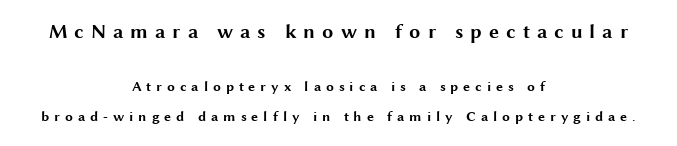
{"italic": "no", "bold": "yes", "underline": "no", "align": "center", "line_spacing": "loose", "line_spacing_ratio": 2.12, "letter_spacing": "wide", "letter_spacing_em": 0.35, "larger_block": "first", "size_ratio": 1.43, "glyph_px": 20}
